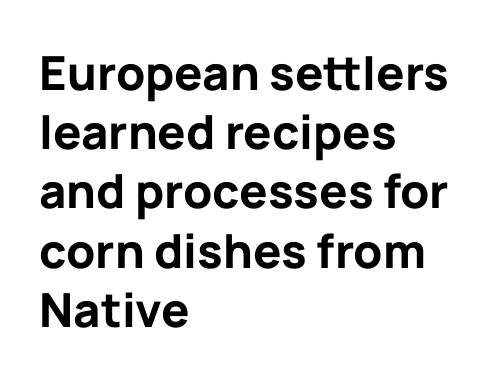
{"serif": "no", "italic": "no", "bold": "yes", "weight": "bold", "width": "normal", "stroke_contrast": "low", "x_height": "medium", "monospaced": "no", "underline": "no", "align": "left", "line_spacing": "normal", "line_spacing_ratio": 1.26, "letter_spacing": "normal", "letter_spacing_em": 0.0, "glyph_px": 47}
